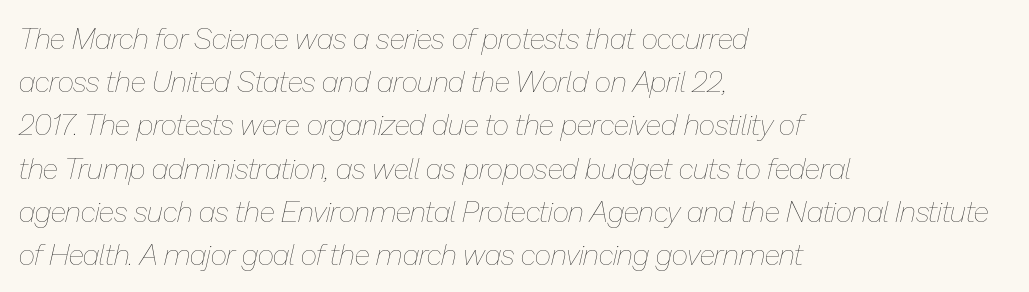
Q: Is the text bold? A: No.
Q: Is the text italic (slanted)? A: Yes, it leans right by about 13 degrees.
Q: Is the text underlined? A: No.
Q: How is the paragraph aligned? A: Left-aligned.
Q: Is the spacing between letters normal or unusually wide? A: Normal.
Q: Is the spacing between lines tight, normal or loose? A: Normal.
Q: Width (condensed, normal, or wide)? A: Normal.
Q: Stroke contrast? A: Low.
Q: x-height? A: Medium.
Q: Monospaced? A: No.
